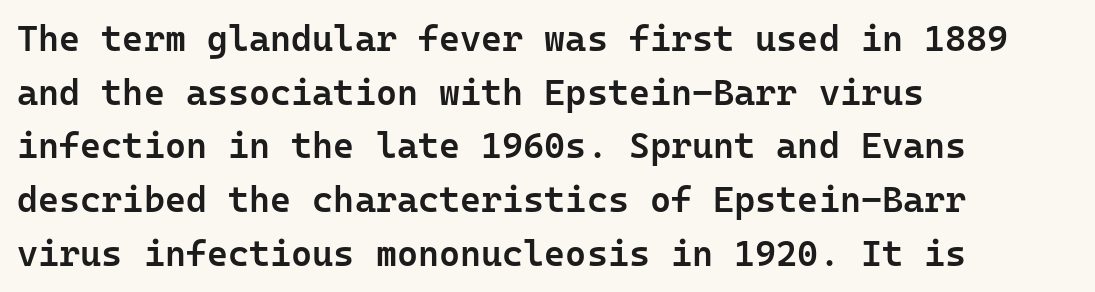
{"serif": "no", "italic": "no", "bold": "semi", "weight": "semibold", "width": "normal", "stroke_contrast": "low", "x_height": "medium", "monospaced": "yes", "underline": "no", "align": "left", "line_spacing": "normal", "line_spacing_ratio": 1.49, "letter_spacing": "normal", "letter_spacing_em": 0.0, "glyph_px": 36}
